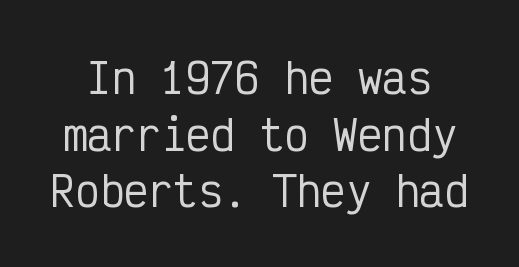
{"serif": "no", "italic": "no", "width": "condensed", "stroke_contrast": "low", "x_height": "medium", "monospaced": "yes", "underline": "no", "line_spacing": "normal", "line_spacing_ratio": 1.38, "letter_spacing": "normal", "letter_spacing_em": 0.0, "glyph_px": 41}
